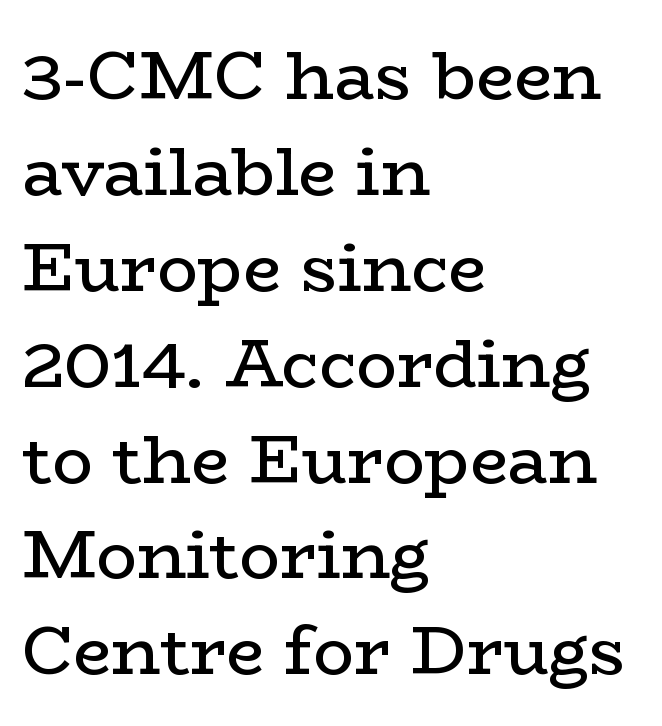
{"serif": "yes", "italic": "no", "bold": "no", "weight": "regular", "width": "wide", "stroke_contrast": "low", "x_height": "medium", "monospaced": "no", "underline": "no", "align": "left", "line_spacing": "normal", "line_spacing_ratio": 1.41, "letter_spacing": "normal", "letter_spacing_em": 0.0, "glyph_px": 68}
